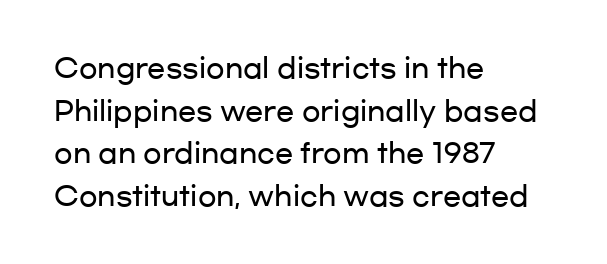
The words here are not underlined. Upright lettering throughout. This rendering leaves character spacing at its baseline value. These lines stack with their left ends in a neat column. Vertical spacing — default.
